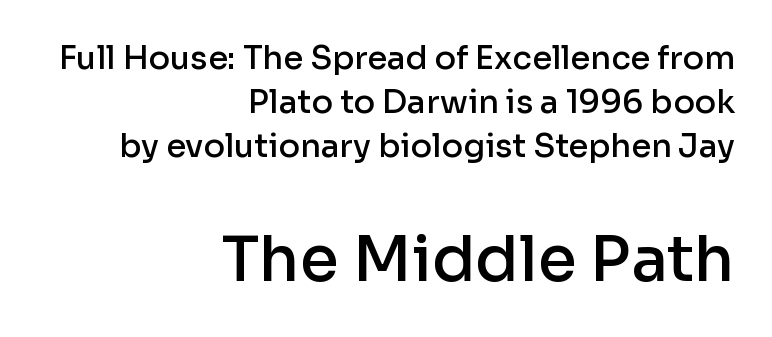
{"serif": "no", "italic": "no", "bold": "semi", "weight": "semibold", "width": "normal", "stroke_contrast": "low", "x_height": "medium", "monospaced": "no", "underline": "no", "align": "right", "line_spacing": "normal", "line_spacing_ratio": 1.37, "letter_spacing": "normal", "letter_spacing_em": 0.0, "larger_block": "second", "size_ratio": 1.97, "glyph_px": 63}
